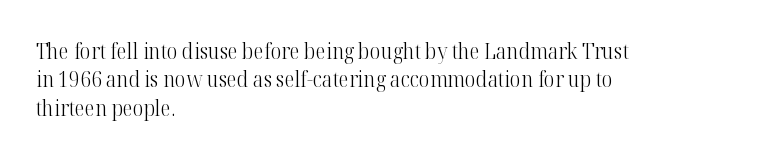
{"italic": "no", "bold": "no", "underline": "no", "align": "left", "line_spacing": "normal", "line_spacing_ratio": 1.35, "letter_spacing": "normal", "letter_spacing_em": 0.0, "glyph_px": 21}
